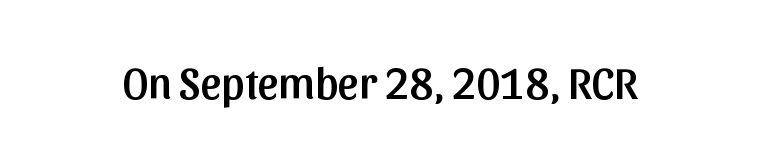
{"serif": "no", "italic": "no", "width": "normal", "stroke_contrast": "low", "x_height": "medium", "monospaced": "no", "underline": "no", "letter_spacing": "normal", "letter_spacing_em": 0.0, "glyph_px": 45}
